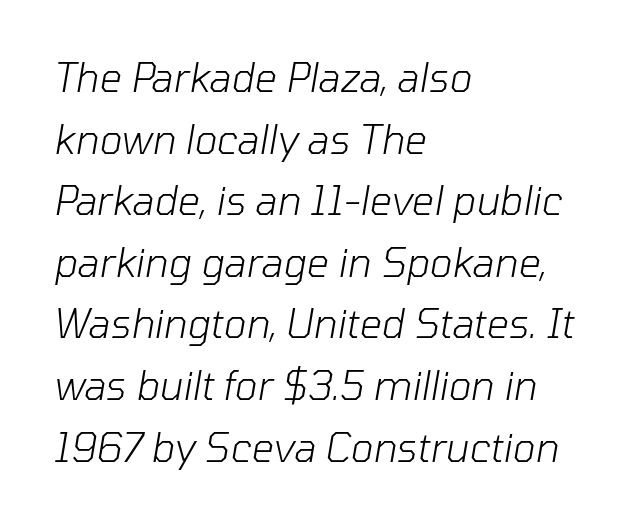
{"italic": "yes", "lean": "right", "slant_degrees": 10, "bold": "no", "weight": "light", "width": "normal", "stroke_contrast": "low", "x_height": "medium", "monospaced": "no", "underline": "no", "align": "left", "line_spacing": "normal", "line_spacing_ratio": 1.58, "letter_spacing": "normal", "letter_spacing_em": 0.0, "glyph_px": 39}
